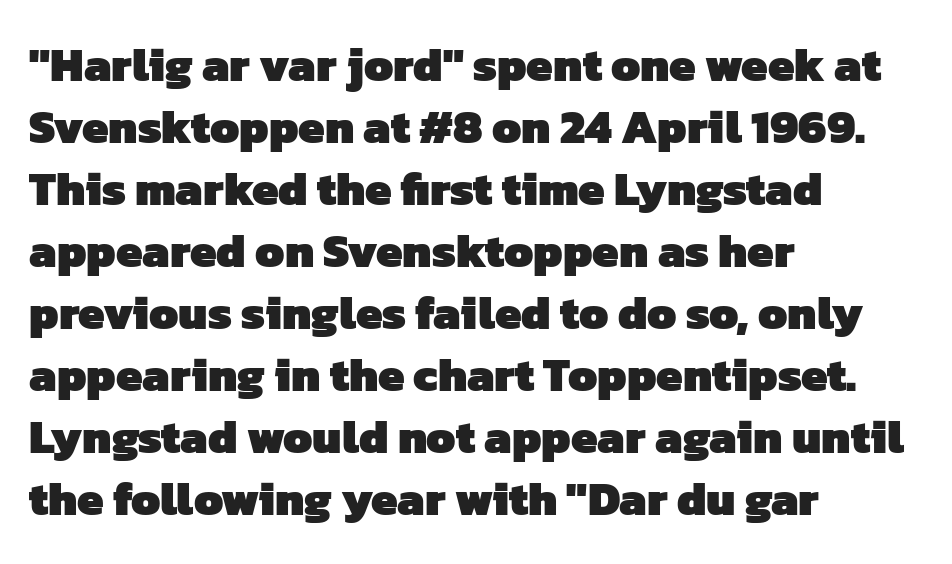
Q: Is the text bold? A: Yes.
Q: Is the typeface a serif or a sans-serif typeface? A: Sans-serif.
Q: Is the text underlined? A: No.
Q: How is the paragraph aligned? A: Left-aligned.
Q: Is the spacing between letters normal or unusually wide? A: Normal.
Q: Is the spacing between lines tight, normal or loose? A: Normal.
Q: Width (condensed, normal, or wide)? A: Normal.
Q: Stroke contrast? A: Low.
Q: x-height? A: Medium.
Q: Monospaced? A: No.
